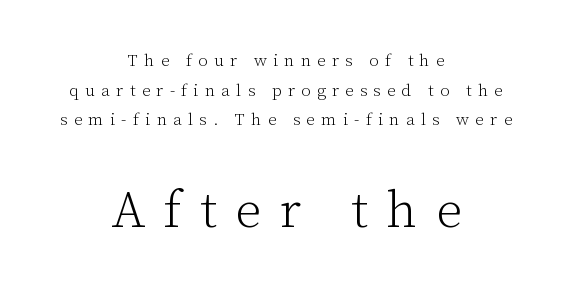
Note: smaller setting up top, larger setting below. Is there any slant? The stems are plumb. Nobody drew a line under any word here. In terms of letterspacing, this is a distinctly airy, spread setting. Leftover space on each line is divided equally before and after the words.
